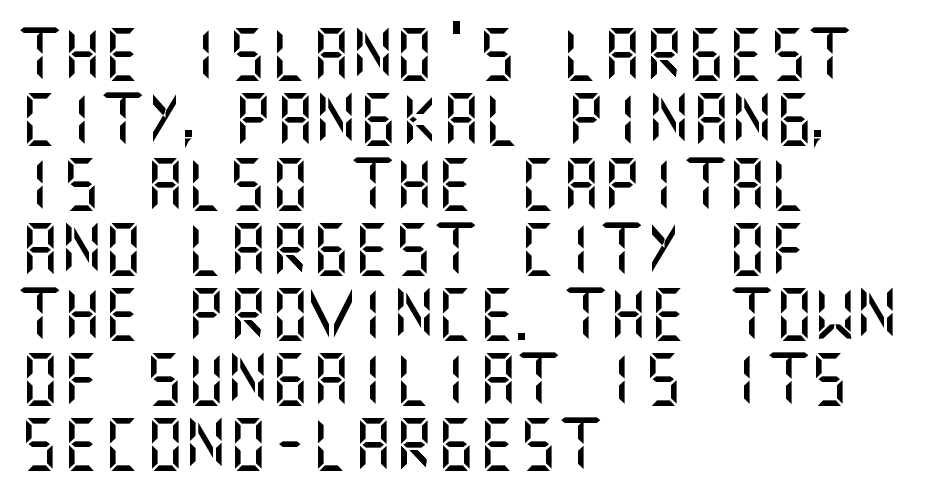
Q: Is the text italic (slanted)? A: No, it is upright.
Q: Is the typeface a serif or a sans-serif typeface? A: Sans-serif.
Q: Is the text underlined? A: No.
Q: How is the paragraph aligned? A: Left-aligned.
Q: Is the spacing between letters normal or unusually wide? A: Normal.
Q: Is the spacing between lines tight, normal or loose? A: Normal.
Q: Width (condensed, normal, or wide)? A: Normal.
Q: Stroke contrast? A: Medium.
Q: x-height? A: Large.
